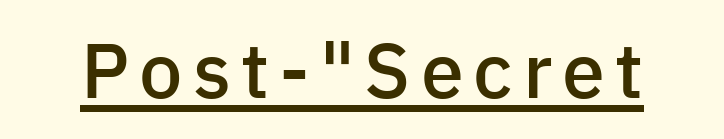
The letters stand straight up with perfectly vertical stems. Caption: lettering with a line underneath. Spacing verdict: proportional, widths tailored to each character. The face used here is a sans, in the tradition of grotesques and geometrics.
